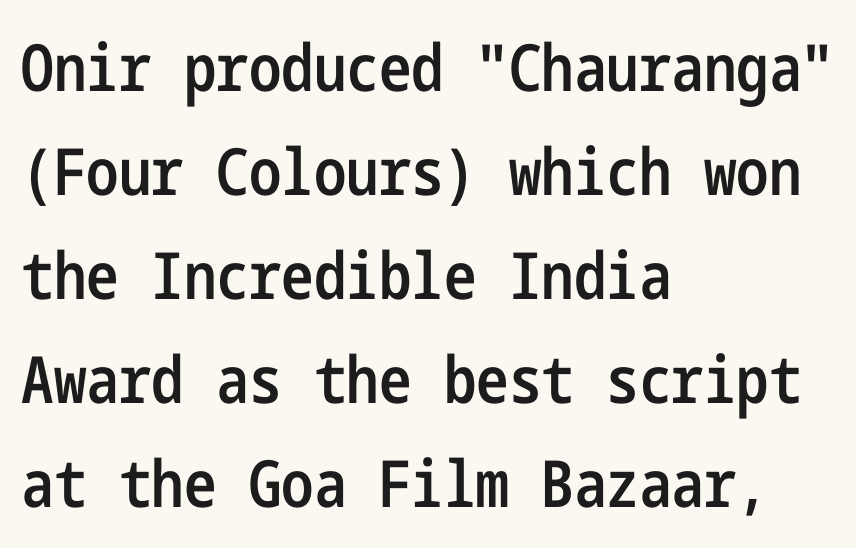
The image shows 65 px semibold, condensed sans-serif type, upright; set left-aligned, normal line spacing (1.6x), normal letter spacing, not underlined; low stroke contrast and a medium x-height.
